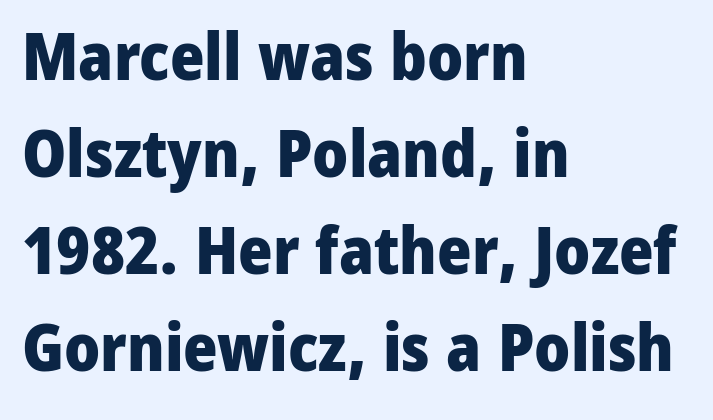
Q: Is the text bold? A: Yes.
Q: Is the text italic (slanted)? A: No, it is upright.
Q: Is the typeface a serif or a sans-serif typeface? A: Sans-serif.
Q: Is the text underlined? A: No.
Q: How is the paragraph aligned? A: Left-aligned.
Q: Is the spacing between letters normal or unusually wide? A: Normal.
Q: Is the spacing between lines tight, normal or loose? A: Normal.
Q: Width (condensed, normal, or wide)? A: Normal.
Q: Stroke contrast? A: Low.
Q: x-height? A: Medium.
Q: Monospaced? A: No.
